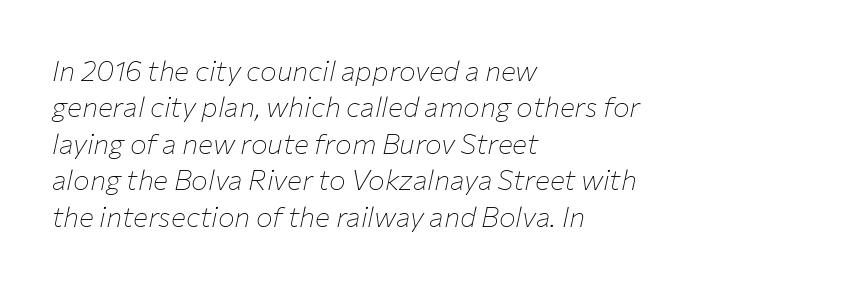
{"italic": "yes", "lean": "right", "slant_degrees": 12, "bold": "no", "weight": "thin", "width": "normal", "stroke_contrast": "low", "x_height": "medium", "monospaced": "no", "underline": "no", "align": "left", "line_spacing": "normal", "line_spacing_ratio": 1.3, "letter_spacing": "normal", "letter_spacing_em": 0.0, "glyph_px": 28}
